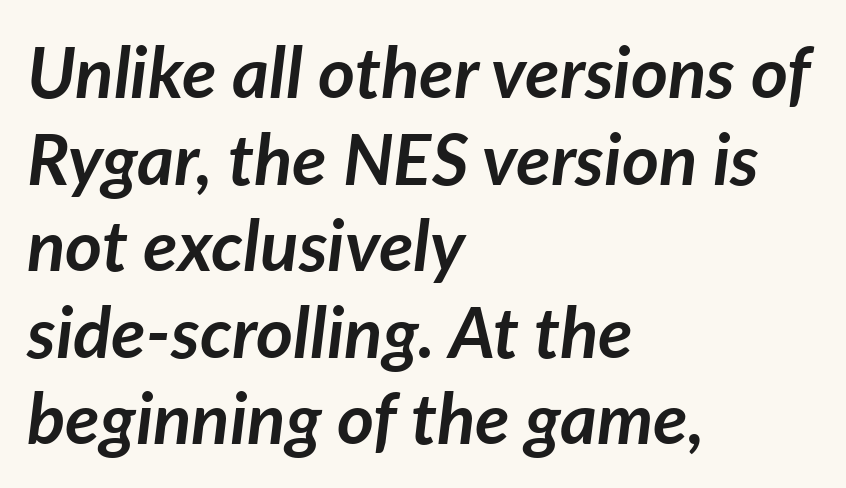
The image shows 71 px semibold type, italic (leaning right); set left-aligned, line spacing 1.22x, normal letter spacing, not underlined; low stroke contrast and a medium x-height.
